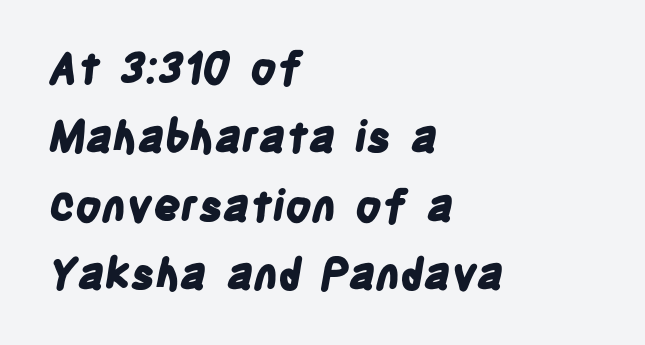
The image shows 43 px bold, condensed sans-serif type; set left-aligned, normal line spacing (1.6x), normal letter spacing, not underlined; low stroke contrast and a large x-height.
